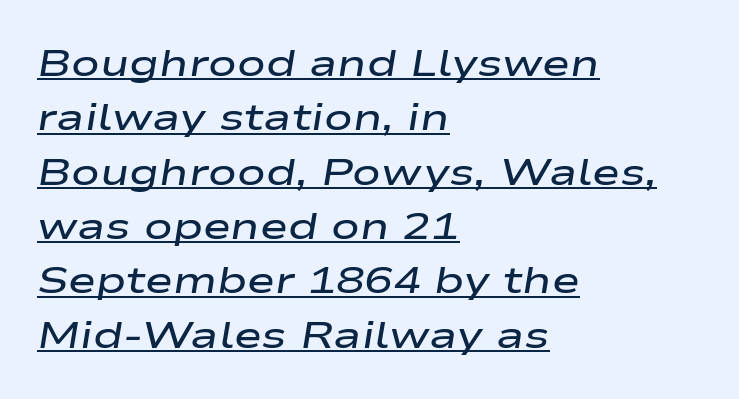
The ragged edge is on the right, which tells us the setting is flush left. Slant detected: the letters are inclined. Do the characters align in a grid? No, the font is proportional. A fair bit of extra ink — the face is semibold, not bold. Like a heading marked for emphasis, these lines bear an underscore.
